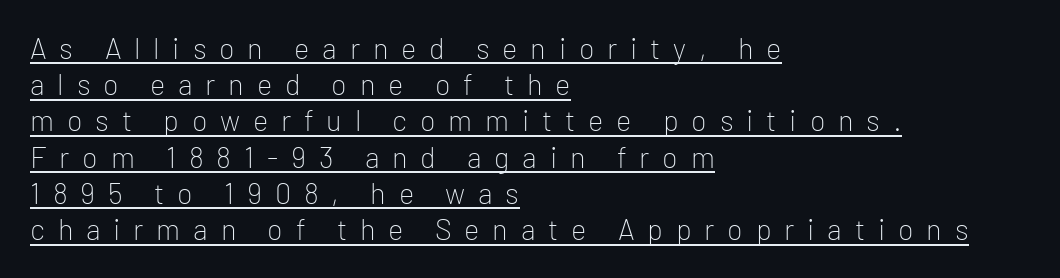
In CSS terms this would be text-align: left. Is this a sans? Yes — the strokes have no serifs. Descenders here cross a horizontal rule under the line. Designer's note — italics off, roman on. Baseline-to-baseline distance is the conventional proportion of letter height. The rendering inserts visible extra space after every character.
